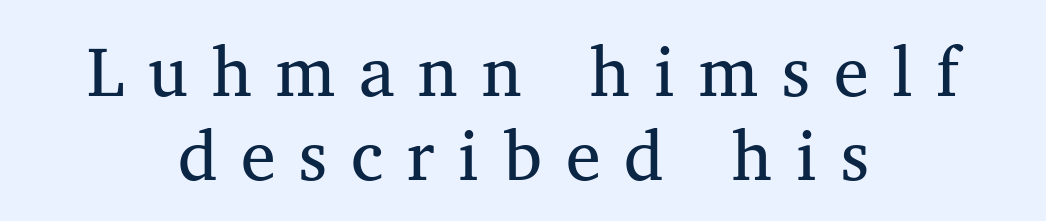
Varying glyph widths throughout — classic text-font behaviour. Is the type heavy? It reads as light-to-regular instead. Caption: multi-line text, centered on the measure. The type family on display is of the serif kind. How are the letters spaced? Widely, with obvious added tracking. Check under the words: just untouched page.
